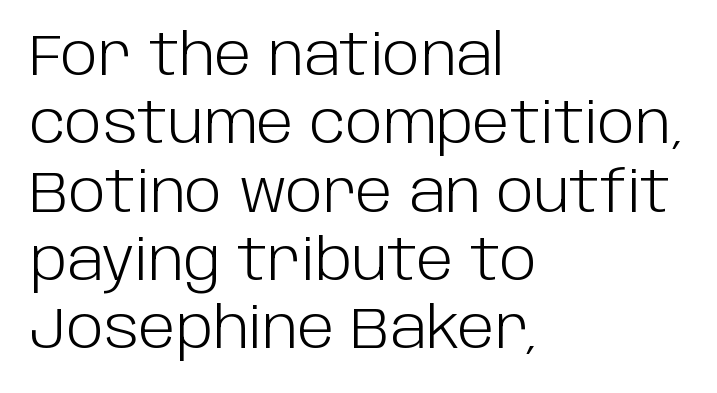
The glyphs in this specimen are sans serif. Is this a heavy cut? Hardly; it is regular or lighter. Short and long lines alike share a common starting point at left. Just letters on the line, the space beneath them empty. The font's upright variant was chosen for this text.
